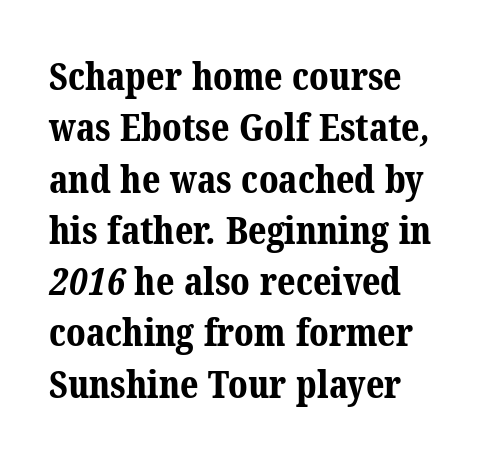
{"serif": "yes", "bold": "yes", "weight": "bold", "width": "normal", "stroke_contrast": "medium", "x_height": "medium", "monospaced": "no", "underline": "no", "align": "left", "line_spacing": "normal", "line_spacing_ratio": 1.35, "letter_spacing": "normal", "letter_spacing_em": 0.0, "glyph_px": 38}
